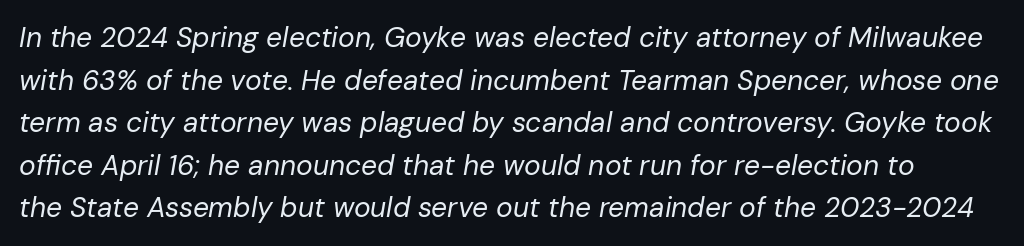
{"italic": "yes", "lean": "right", "slant_degrees": 10, "bold": "no", "weight": "regular", "width": "normal", "stroke_contrast": "low", "x_height": "medium", "monospaced": "no", "underline": "no", "line_spacing": "normal", "line_spacing_ratio": 1.52, "letter_spacing": "normal", "letter_spacing_em": 0.0, "glyph_px": 28}
